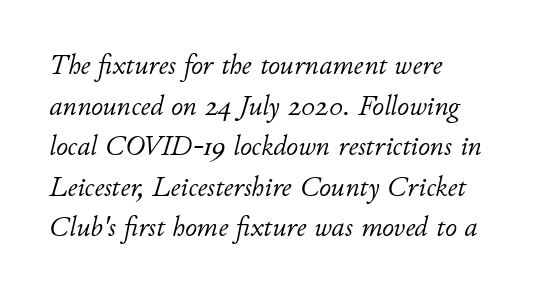
{"italic": "yes", "lean": "right", "slant_degrees": 11, "bold": "no", "weight": "light", "width": "normal", "stroke_contrast": "low", "x_height": "small", "monospaced": "no", "underline": "no", "align": "left", "line_spacing": "normal", "line_spacing_ratio": 1.4, "letter_spacing": "normal", "letter_spacing_em": 0.0, "glyph_px": 29}
